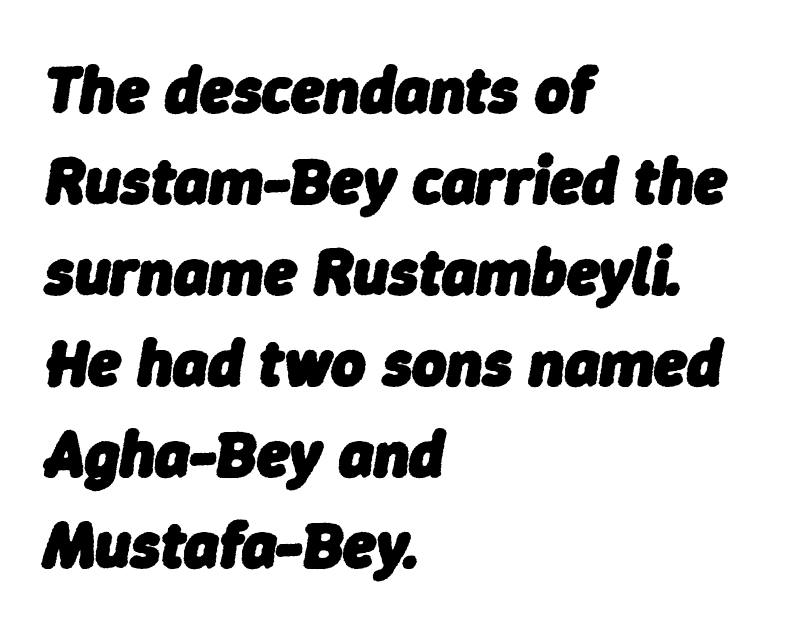
Tracking value appears to be zero — textbook default spacing. Just letters on the line, the space beneath them empty. Its strokes are broad and dark, the hallmark of bold type. These lines sit exactly where default settings would place them.
